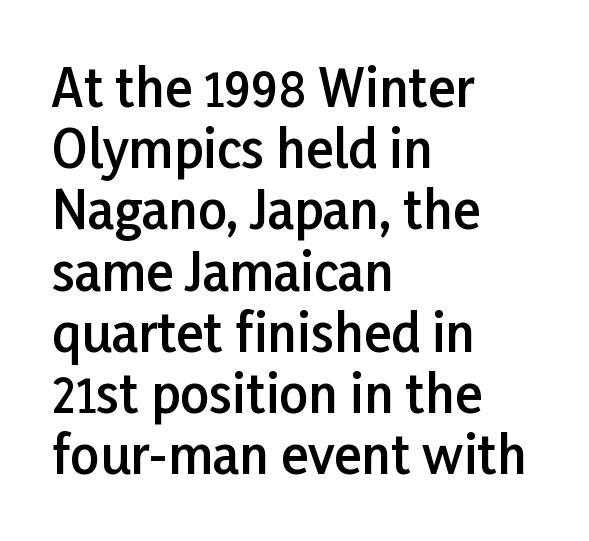
Q: Is the text bold? A: Semi-bold.
Q: Is the text italic (slanted)? A: No, it is upright.
Q: Is the typeface a serif or a sans-serif typeface? A: Sans-serif.
Q: Is the text underlined? A: No.
Q: How is the paragraph aligned? A: Left-aligned.
Q: Is the spacing between letters normal or unusually wide? A: Normal.
Q: Width (condensed, normal, or wide)? A: Normal.
Q: Stroke contrast? A: Low.
Q: x-height? A: Medium.
Q: Monospaced? A: No.
